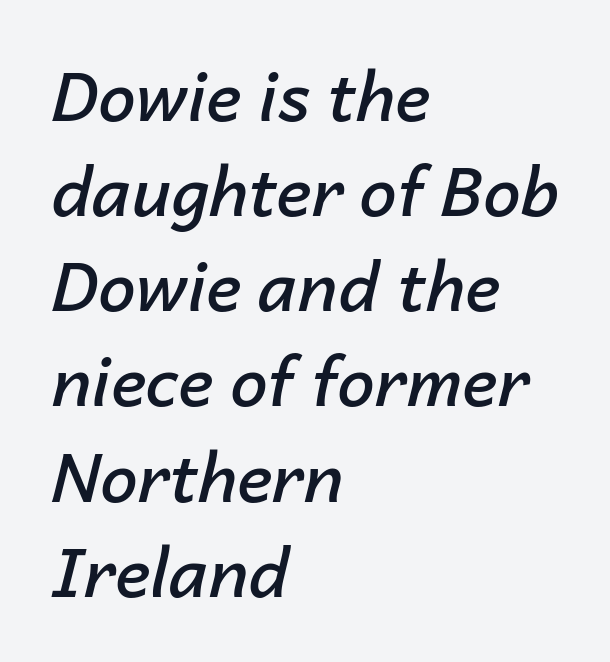
Q: Is the text bold? A: Semi-bold.
Q: Is the text italic (slanted)? A: Yes, it leans right by about 14 degrees.
Q: Is the text underlined? A: No.
Q: How is the paragraph aligned? A: Left-aligned.
Q: Is the spacing between letters normal or unusually wide? A: Normal.
Q: Is the spacing between lines tight, normal or loose? A: Normal.
Q: Width (condensed, normal, or wide)? A: Normal.
Q: Stroke contrast? A: Low.
Q: x-height? A: Medium.
Q: Monospaced? A: No.
